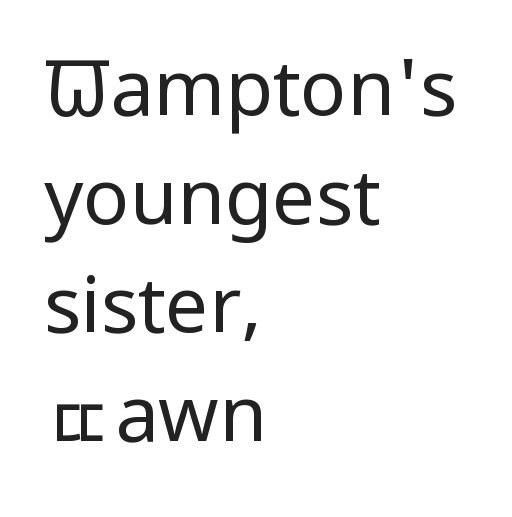
{"serif": "no", "italic": "no", "bold": "no", "weight": "regular", "width": "condensed", "stroke_contrast": "low", "x_height": "large", "monospaced": "no", "underline": "no", "align": "left", "line_spacing": "normal", "line_spacing_ratio": 1.41, "letter_spacing": "normal", "letter_spacing_em": 0.0, "glyph_px": 77}
